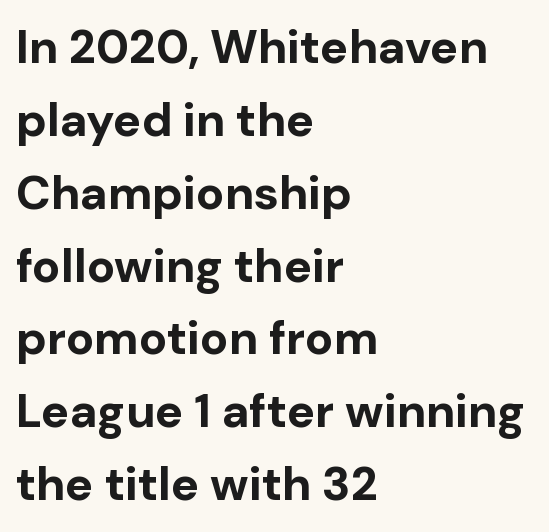
The image shows 47 px bold sans-serif type, upright; set left-aligned, normal line spacing (1.55x), normal letter spacing, not underlined; low stroke contrast and a medium x-height.
